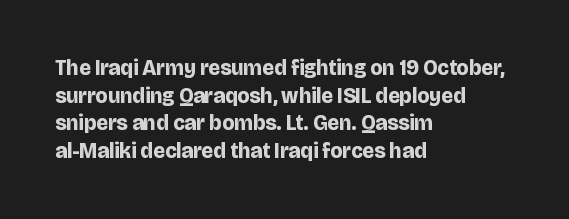
The image shows 21 px bold type, upright; set left-aligned, normal line spacing (1.31x), normal letter spacing, not underlined.
